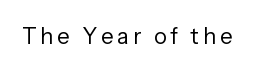
{"italic": "no", "bold": "no", "underline": "no", "glyph_px": 22}
